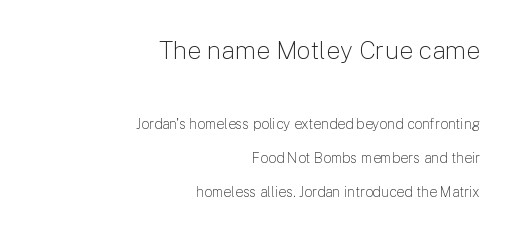
The image shows 25 px text type, upright; set right-aligned, loose line spacing (2.41x), normal letter spacing, not underlined; the first (top) block is 1.79x larger.
